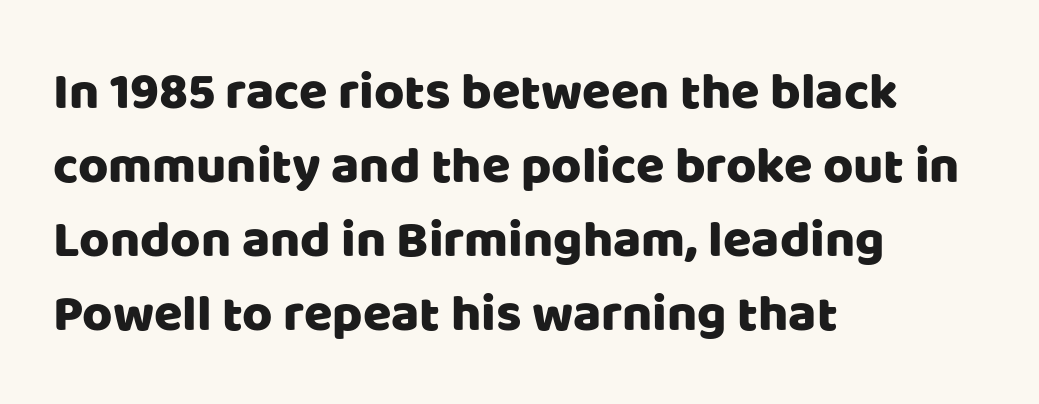
Q: Is the text italic (slanted)? A: No, it is upright.
Q: Is the typeface a serif or a sans-serif typeface? A: Sans-serif.
Q: Is the text underlined? A: No.
Q: How is the paragraph aligned? A: Left-aligned.
Q: Is the spacing between letters normal or unusually wide? A: Normal.
Q: Is the spacing between lines tight, normal or loose? A: Normal.
Q: Width (condensed, normal, or wide)? A: Normal.
Q: Stroke contrast? A: Low.
Q: x-height? A: Large.
Q: Monospaced? A: No.
